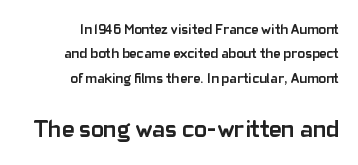
The image shows 24 px bold type, upright; set right-aligned, line spacing 1.75x, normal letter spacing, not underlined; the second (bottom) block is 1.71x larger.
